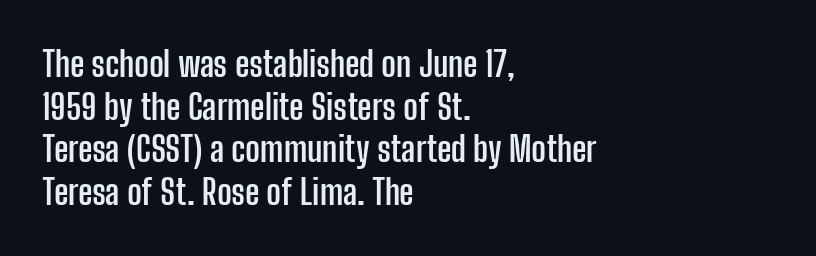
{"serif": "no", "italic": "no", "bold": "yes", "weight": "semibold", "width": "condensed", "stroke_contrast": "low", "x_height": "medium", "monospaced": "no", "underline": "no", "align": "left", "line_spacing_ratio": 1.22, "letter_spacing": "normal", "letter_spacing_em": 0.0, "glyph_px": 35}
